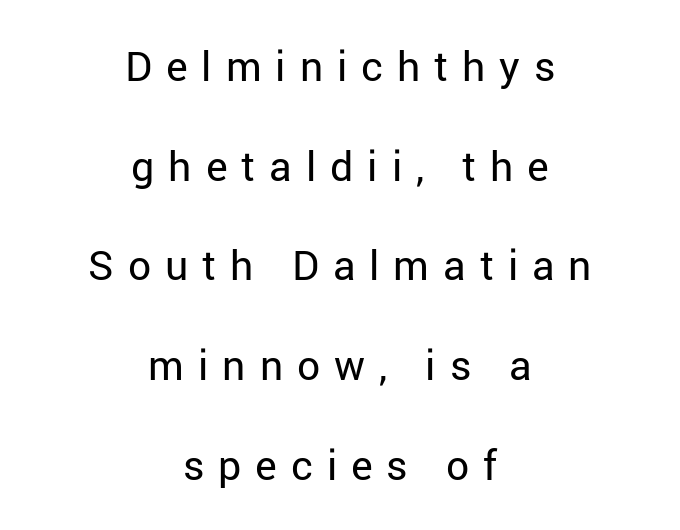
The image shows 41 px regular-weight sans-serif type, upright; set centered, loose line spacing (2.43x), unusually wide letter spacing (+0.34 em), not underlined; low stroke contrast and a medium x-height.
